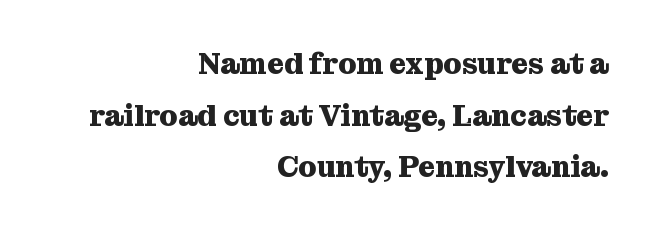
Character widths vary here, with narrow letters taking less room than wide ones. The passage is arranged like a letterhead date or caption credit — flush right. Upright lettering throughout. Stroke thickness is high; the sample reads as a true bold. Type without underlining.
